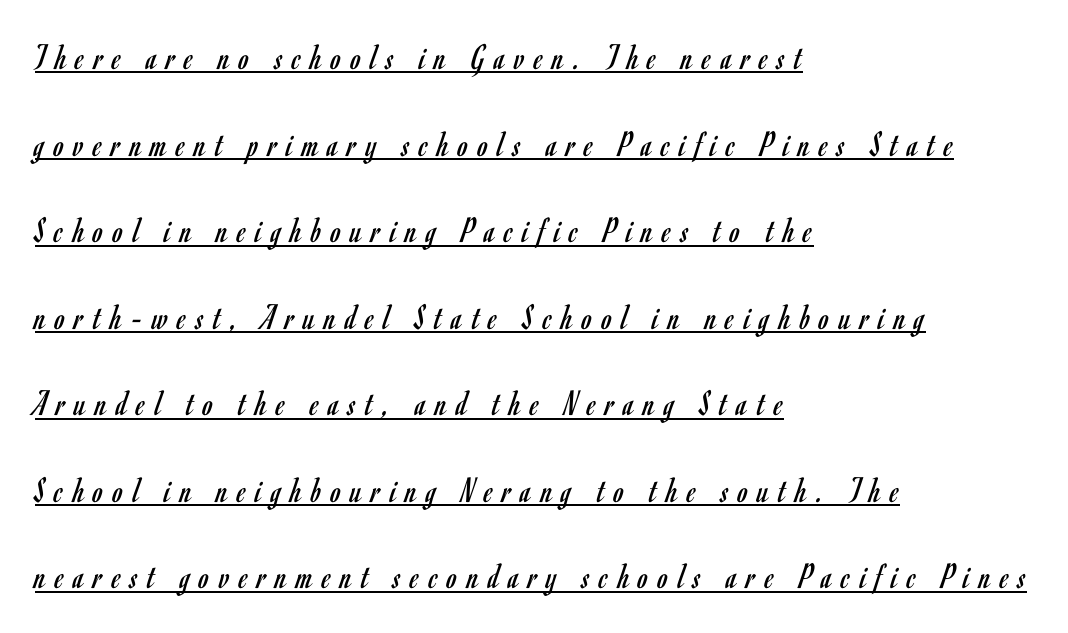
{"serif": "no", "bold": "no", "weight": "regular", "width": "condensed", "stroke_contrast": "low", "x_height": "small", "monospaced": "no", "underline": "yes", "align": "left", "line_spacing": "loose", "line_spacing_ratio": 2.34, "letter_spacing": "wide", "letter_spacing_em": 0.26, "glyph_px": 37}
